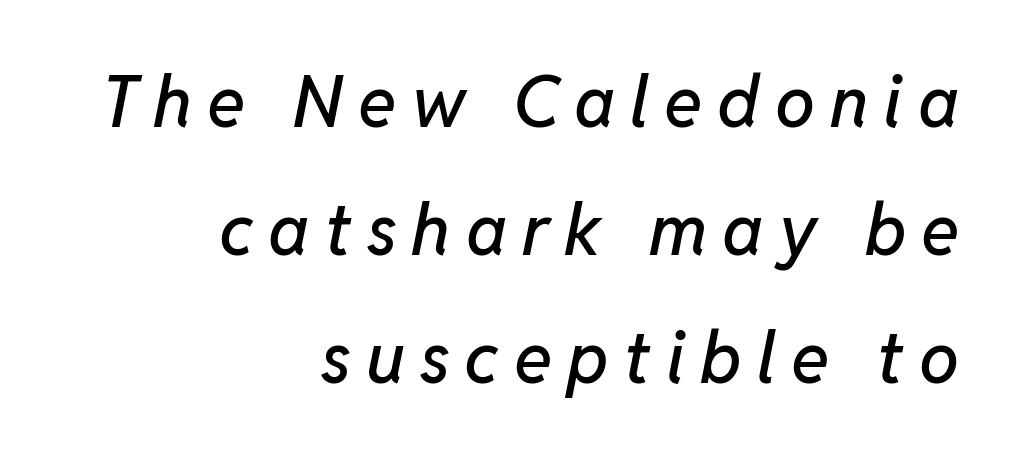
{"italic": "yes", "lean": "right", "slant_degrees": 11, "width": "normal", "stroke_contrast": "low", "x_height": "medium", "monospaced": "no", "underline": "no", "align": "right", "line_spacing_ratio": 1.8, "letter_spacing": "wide", "letter_spacing_em": 0.21, "glyph_px": 71}
